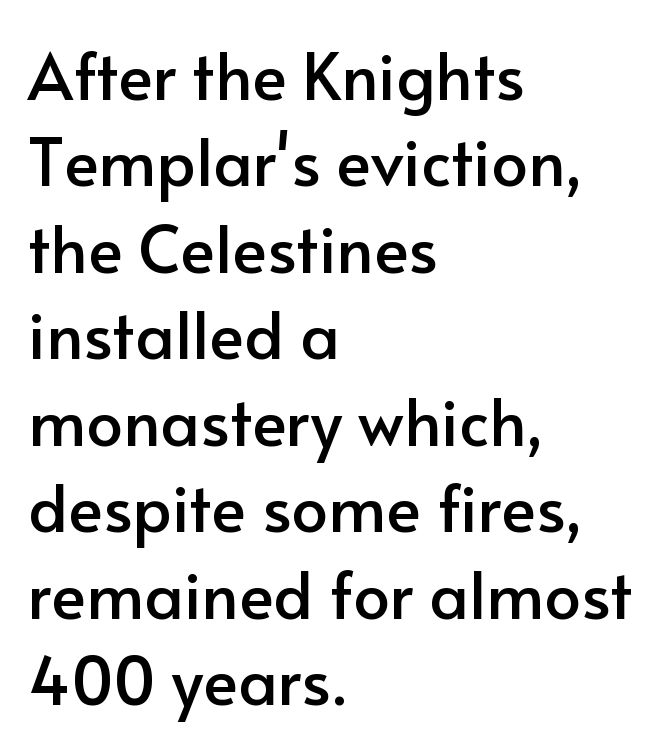
{"serif": "no", "italic": "no", "width": "normal", "stroke_contrast": "low", "x_height": "small", "monospaced": "no", "underline": "no", "align": "left", "line_spacing": "normal", "line_spacing_ratio": 1.33, "letter_spacing": "normal", "letter_spacing_em": 0.0, "glyph_px": 65}
